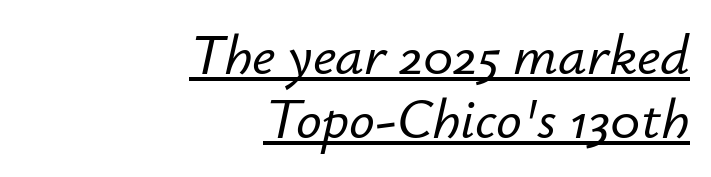
Q: Is the text italic (slanted)? A: Yes, it leans right by about 12 degrees.
Q: Is the text underlined? A: Yes.
Q: How is the paragraph aligned? A: Right-aligned.
Q: Is the spacing between letters normal or unusually wide? A: Normal.
Q: Is the spacing between lines tight, normal or loose? A: Tight.
Q: Width (condensed, normal, or wide)? A: Normal.
Q: Stroke contrast? A: Low.
Q: x-height? A: Small.
Q: Monospaced? A: No.
